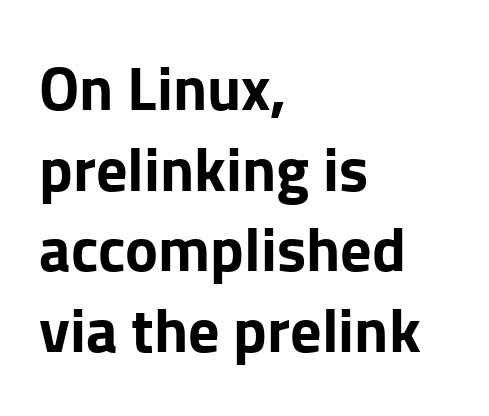
{"serif": "no", "italic": "no", "bold": "yes", "weight": "bold", "width": "normal", "stroke_contrast": "low", "x_height": "medium", "monospaced": "no", "underline": "no", "align": "left", "line_spacing": "normal", "line_spacing_ratio": 1.3, "letter_spacing": "normal", "letter_spacing_em": 0.0, "glyph_px": 62}
